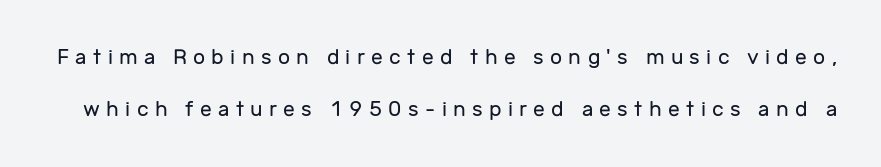
The image shows 21 px text type, upright; set loose line spacing (2.48x), unusually wide letter spacing (+0.3 em), not underlined.
